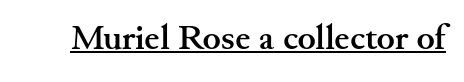
The image shows 34 px semibold, wide serif type, upright; set normal letter spacing, underlined; medium stroke contrast and a small x-height.
